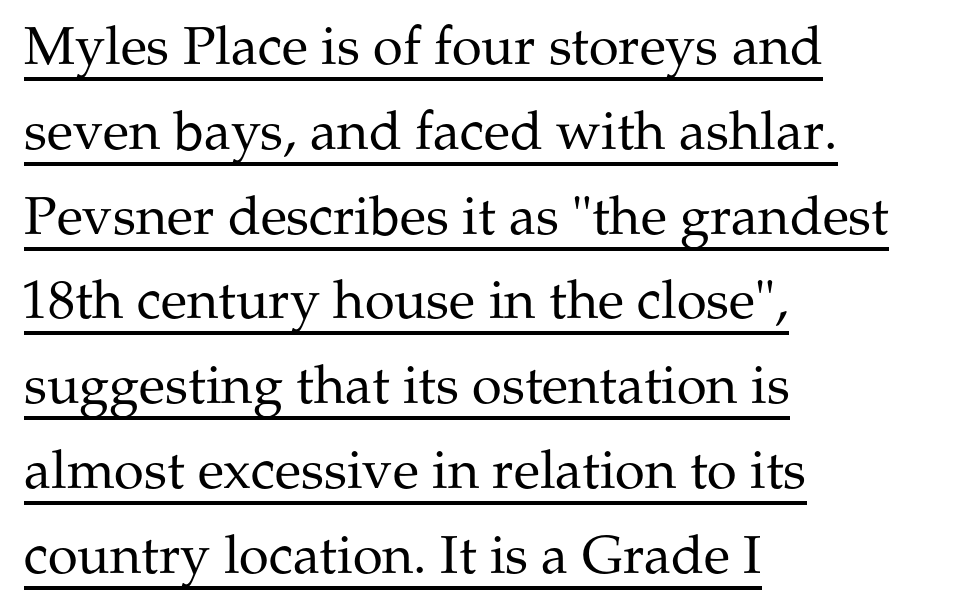
The image shows 54 px regular-weight serif type, upright; set left-aligned, normal line spacing (1.57x), normal letter spacing, underlined; medium stroke contrast and a medium x-height.
